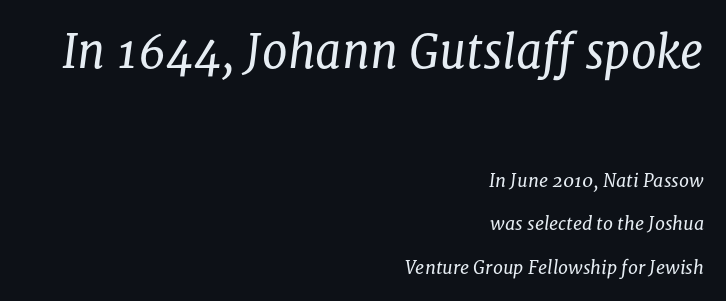
{"serif": "yes", "italic": "yes", "lean": "right", "slant_degrees": 8, "bold": "no", "weight": "regular", "width": "normal", "stroke_contrast": "low", "x_height": "medium", "monospaced": "no", "underline": "no", "align": "right", "line_spacing": "loose", "line_spacing_ratio": 2.4, "letter_spacing": "normal", "letter_spacing_em": 0.0, "larger_block": "first", "size_ratio": 2.56, "glyph_px": 46}
